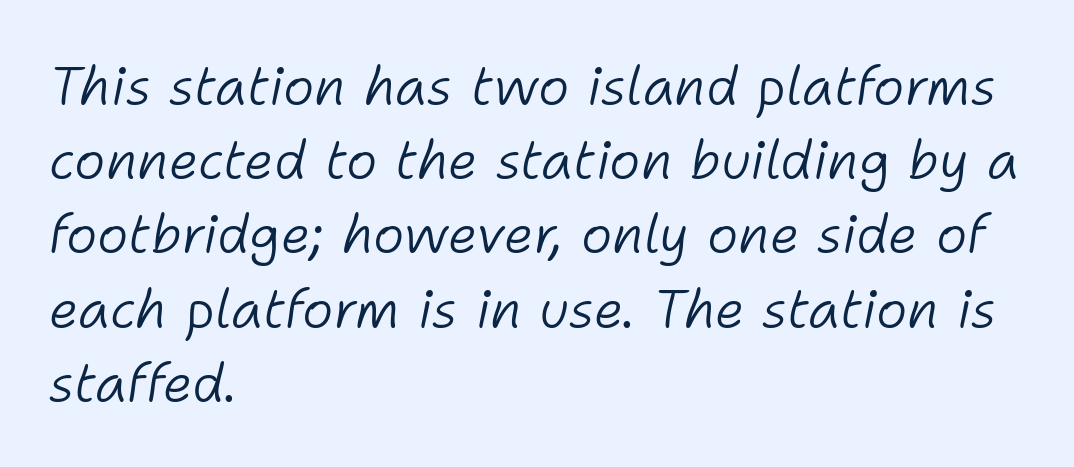
Q: Is the text bold? A: No.
Q: Is the text italic (slanted)? A: Yes, it leans right by about 11 degrees.
Q: Is the text underlined? A: No.
Q: How is the paragraph aligned? A: Left-aligned.
Q: Is the spacing between letters normal or unusually wide? A: Normal.
Q: Is the spacing between lines tight, normal or loose? A: Normal.
Q: Width (condensed, normal, or wide)? A: Normal.
Q: Stroke contrast? A: Low.
Q: x-height? A: Medium.
Q: Monospaced? A: No.
